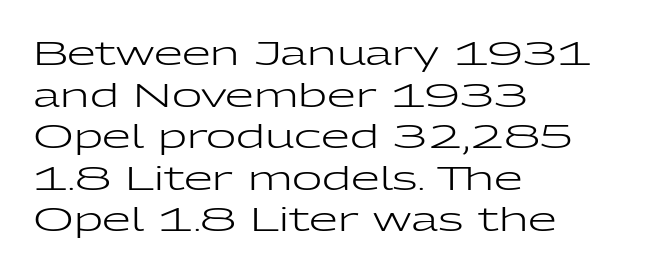
{"serif": "no", "italic": "no", "bold": "no", "weight": "regular", "width": "wide", "stroke_contrast": "low", "x_height": "medium", "monospaced": "no", "underline": "no", "align": "left", "line_spacing": "normal", "line_spacing_ratio": 1.26, "letter_spacing": "normal", "letter_spacing_em": 0.0, "glyph_px": 33}
